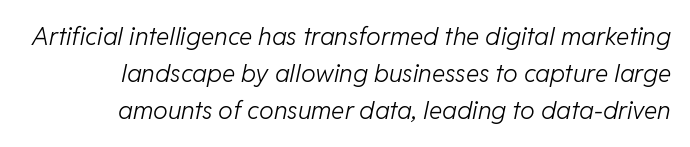
Q: Is the text bold? A: No.
Q: Is the text italic (slanted)? A: Yes, it leans right by about 11 degrees.
Q: Is the text underlined? A: No.
Q: How is the paragraph aligned? A: Right-aligned.
Q: Is the spacing between letters normal or unusually wide? A: Normal.
Q: Is the spacing between lines tight, normal or loose? A: Normal.
